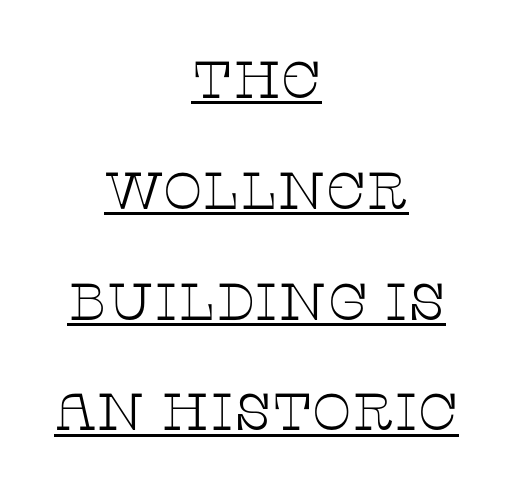
Q: Is the text bold? A: No.
Q: Is the text italic (slanted)? A: No, it is upright.
Q: Is the typeface a serif or a sans-serif typeface? A: Serif.
Q: Is the text underlined? A: Yes.
Q: How is the paragraph aligned? A: Centered.
Q: Is the spacing between letters normal or unusually wide? A: Normal.
Q: Is the spacing between lines tight, normal or loose? A: Loose.
Q: Width (condensed, normal, or wide)? A: Wide.
Q: Stroke contrast? A: Low.
Q: x-height? A: Large.
Q: Monospaced? A: No.
